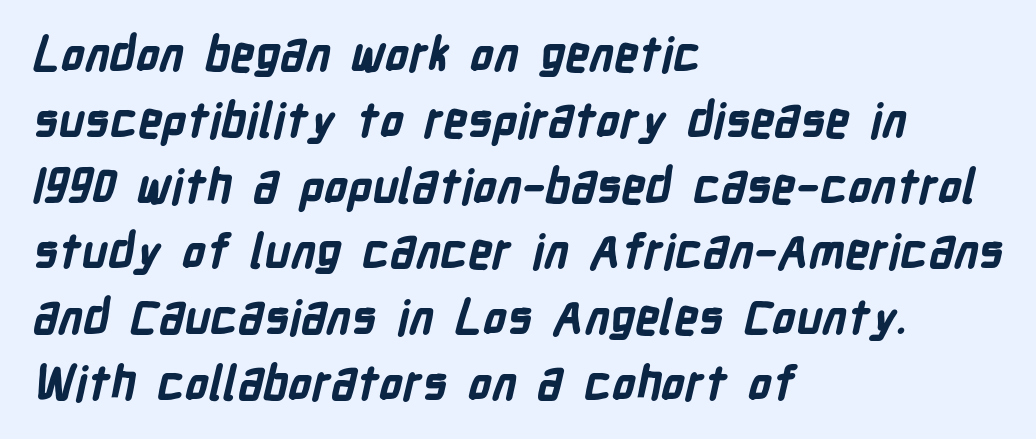
The image shows 47 px bold, condensed sans-serif type; set left-aligned, normal line spacing (1.4x), normal letter spacing, not underlined; low stroke contrast and a medium x-height.
